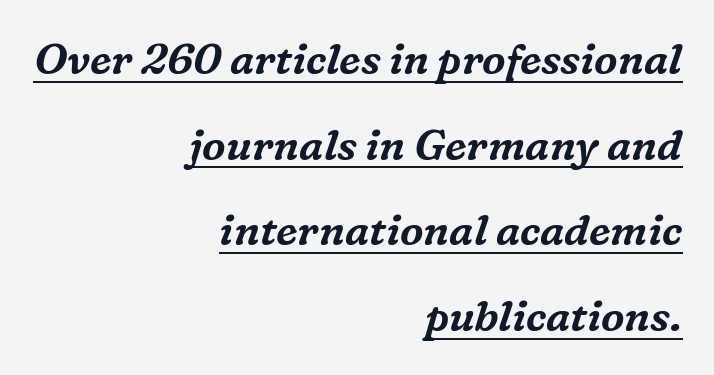
The image shows 42 px serif type, italic (leaning right); set right-aligned, loose line spacing (2.04x), normal letter spacing, underlined; medium stroke contrast and a medium x-height.
